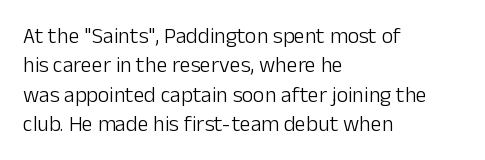
Bare-footed words on every line. Every stem runs plumb, perpendicular to the baseline. The typesetting does not lean heavy: it is not bold. Tracking value appears to be zero — textbook default spacing. The vertical gap from one line to the next is medium.
